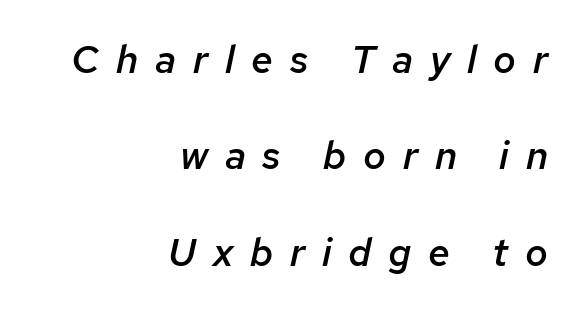
The image shows 39 px semibold type, italic (leaning right); set right-aligned, loose line spacing (2.47x), unusually wide letter spacing (+0.43 em), not underlined; low stroke contrast and a medium x-height.
